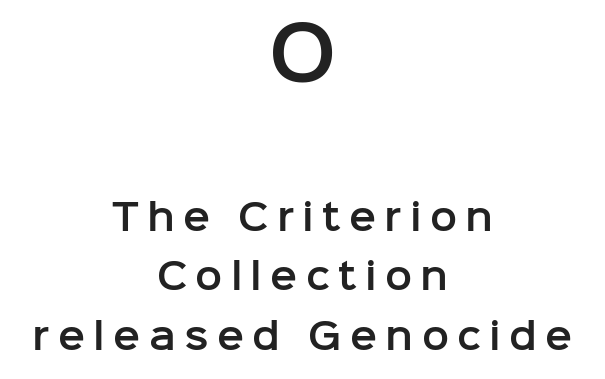
Q: Is the text italic (slanted)? A: No, it is upright.
Q: Is the typeface a serif or a sans-serif typeface? A: Sans-serif.
Q: Is the text underlined? A: No.
Q: How is the paragraph aligned? A: Centered.
Q: Is the spacing between letters normal or unusually wide? A: Unusually wide.
Q: Is the spacing between lines tight, normal or loose? A: Normal.
Q: Which block of text is set in a larger size, the first (top) or the second (bottom)? A: The first (top) one.
Q: Width (condensed, normal, or wide)? A: Normal.
Q: Stroke contrast? A: Low.
Q: x-height? A: Medium.
Q: Monospaced? A: No.
